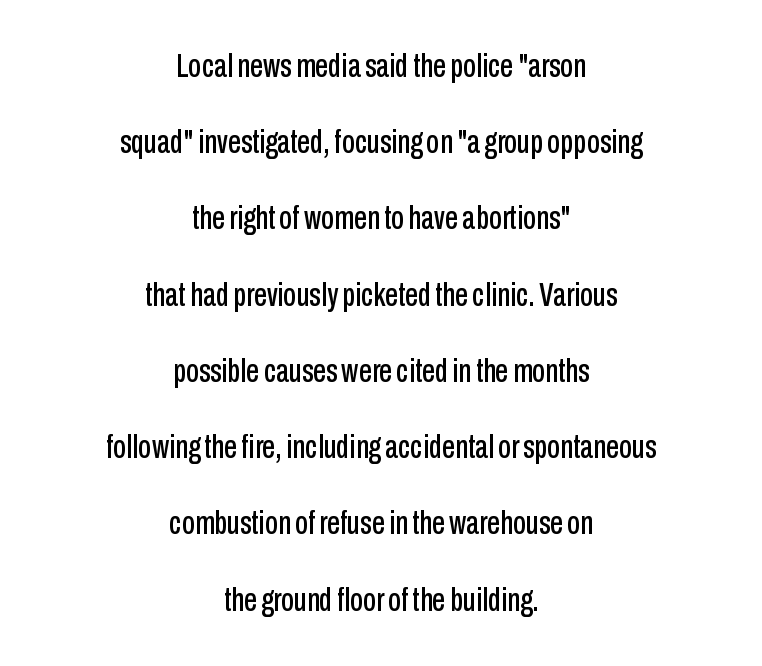
The rendering uses natural spacing where letterforms have individual widths. The specimen omits any rule beneath the text block's lines. Neither beginnings nor endings align; midpoints do. The lines are spread far apart with generous leading. This is the regular roman posture of the typeface. Nothing sits at the stroke ends, so this counts as sans-serif.
